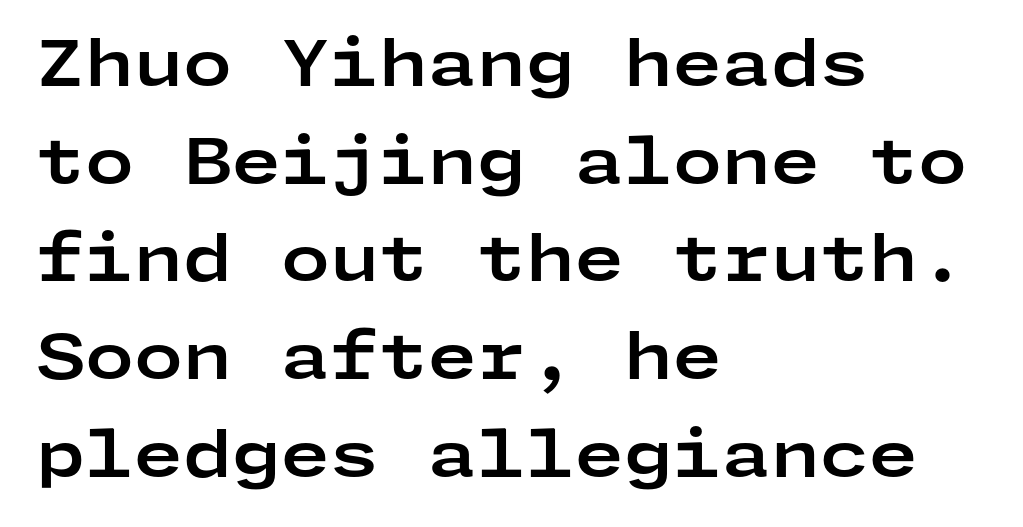
Q: Is the text bold? A: Yes.
Q: Is the text italic (slanted)? A: No, it is upright.
Q: Is the typeface a serif or a sans-serif typeface? A: Sans-serif.
Q: Is the text underlined? A: No.
Q: How is the paragraph aligned? A: Left-aligned.
Q: Is the spacing between letters normal or unusually wide? A: Normal.
Q: Is the spacing between lines tight, normal or loose? A: Normal.
Q: Width (condensed, normal, or wide)? A: Wide.
Q: Stroke contrast? A: Low.
Q: x-height? A: Medium.
